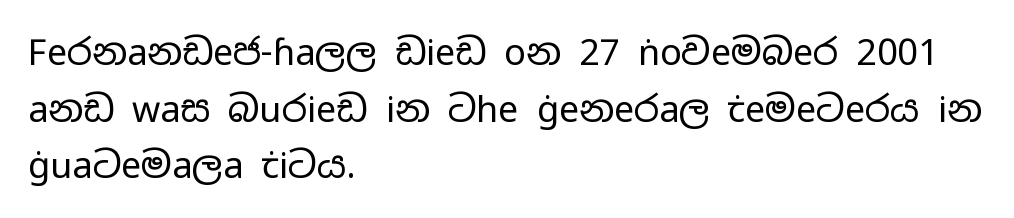
This is roman type, the default non-slanted kind. Letters have the restrained weight of plain body copy at most. The text was rendered using a sans face with plain stroke endings. Alignment: flush left. Beneath every word, the page is bare. Horizontal bands of white between lines are of average thickness.
